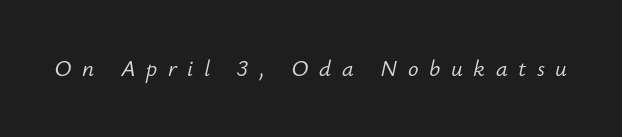
The image shows 22 px text type, italic (leaning right); set unusually wide letter spacing (+0.48 em), not underlined.
